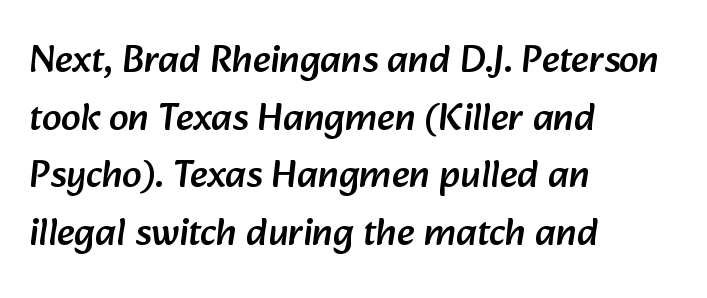
{"serif": "no", "width": "normal", "stroke_contrast": "low", "x_height": "medium", "monospaced": "no", "underline": "no", "align": "left", "line_spacing": "normal", "line_spacing_ratio": 1.48, "letter_spacing": "normal", "letter_spacing_em": 0.0, "glyph_px": 39}
